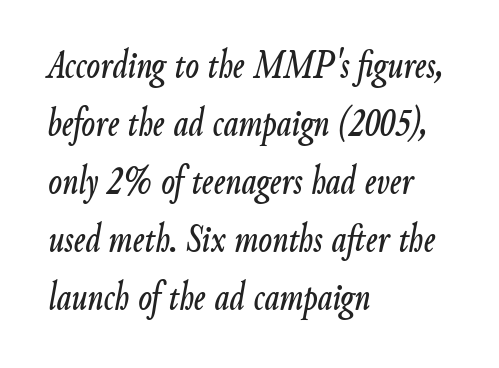
{"italic": "yes", "lean": "right", "slant_degrees": 9, "width": "condensed", "stroke_contrast": "low", "x_height": "small", "monospaced": "no", "underline": "no", "align": "left", "line_spacing": "normal", "line_spacing_ratio": 1.45, "letter_spacing": "normal", "letter_spacing_em": 0.0, "glyph_px": 40}
